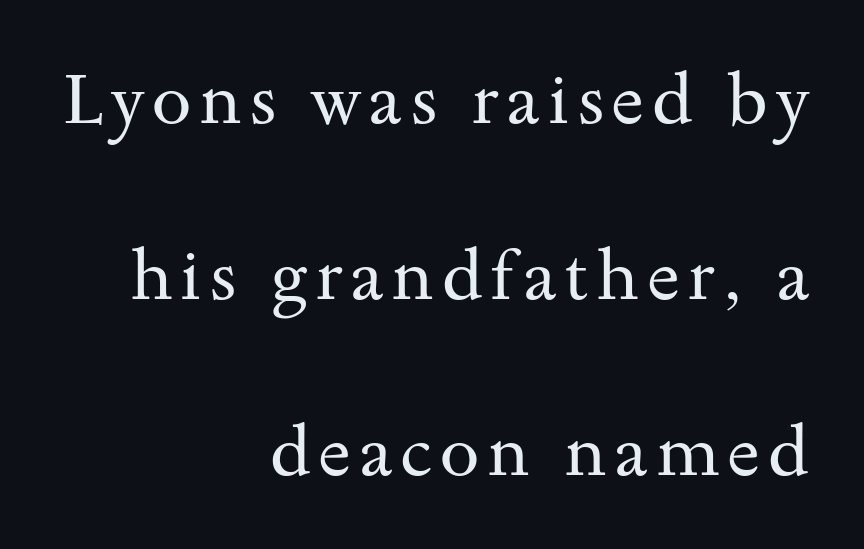
{"serif": "yes", "italic": "no", "bold": "no", "weight": "regular", "width": "wide", "stroke_contrast": "medium", "x_height": "small", "monospaced": "no", "underline": "no", "align": "right", "line_spacing": "loose", "line_spacing_ratio": 2.48, "glyph_px": 71}
